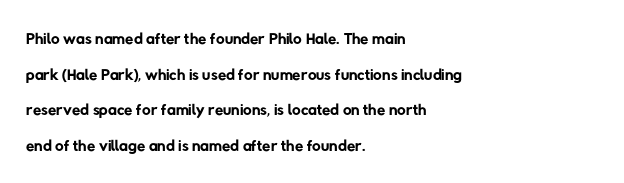
{"bold": "no", "underline": "no", "align": "left", "line_spacing": "normal", "line_spacing_ratio": 1.48, "letter_spacing": "normal", "letter_spacing_em": 0.0, "glyph_px": 24}
